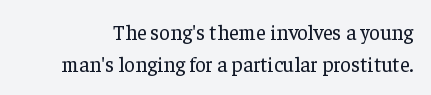
The image shows 21 px text type, upright; set normal line spacing (1.52x), normal letter spacing, not underlined.
